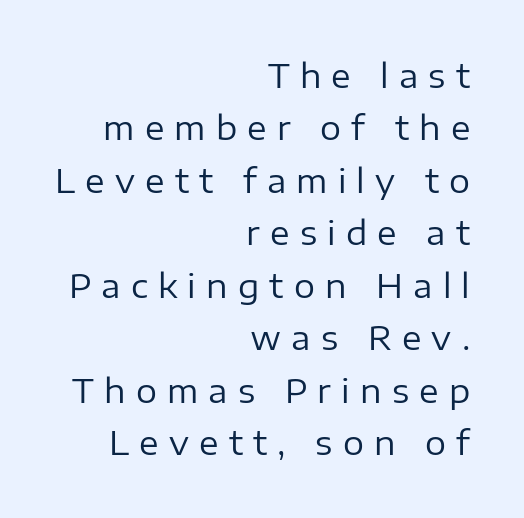
{"serif": "no", "italic": "no", "bold": "no", "weight": "regular", "width": "normal", "stroke_contrast": "low", "x_height": "medium", "monospaced": "no", "underline": "no", "align": "right", "line_spacing": "normal", "line_spacing_ratio": 1.59, "letter_spacing": "wide", "letter_spacing_em": 0.31, "glyph_px": 33}
